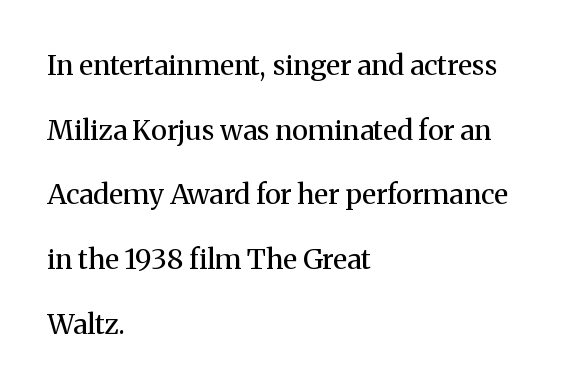
{"serif": "yes", "italic": "no", "bold": "no", "weight": "regular", "width": "normal", "stroke_contrast": "medium", "x_height": "medium", "monospaced": "no", "underline": "no", "align": "left", "line_spacing": "loose", "line_spacing_ratio": 2.31, "letter_spacing": "normal", "letter_spacing_em": 0.0, "glyph_px": 28}
